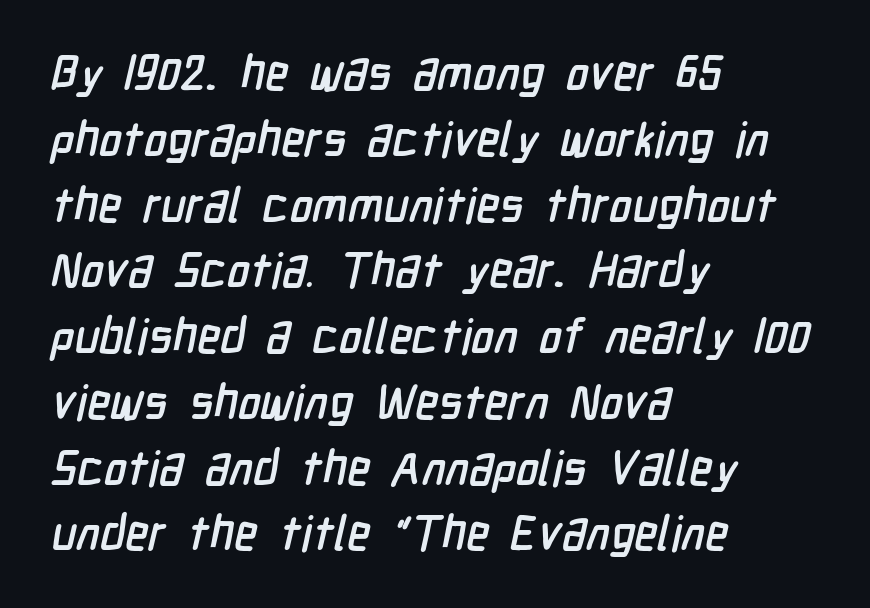
Q: Is the typeface a serif or a sans-serif typeface? A: Sans-serif.
Q: Is the text underlined? A: No.
Q: How is the paragraph aligned? A: Left-aligned.
Q: Is the spacing between letters normal or unusually wide? A: Normal.
Q: Is the spacing between lines tight, normal or loose? A: Normal.
Q: Width (condensed, normal, or wide)? A: Condensed.
Q: Stroke contrast? A: Low.
Q: x-height? A: Medium.
Q: Monospaced? A: No.
